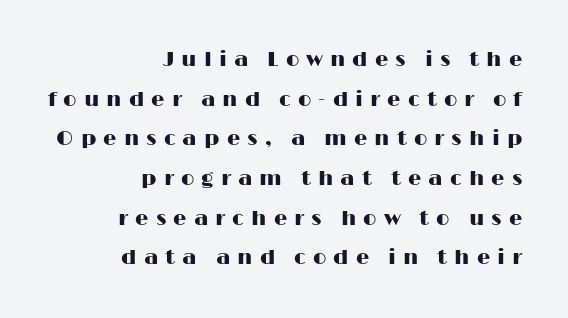
{"italic": "no", "underline": "no", "align": "right", "line_spacing_ratio": 1.89, "letter_spacing": "wide", "letter_spacing_em": 0.34, "glyph_px": 21}
